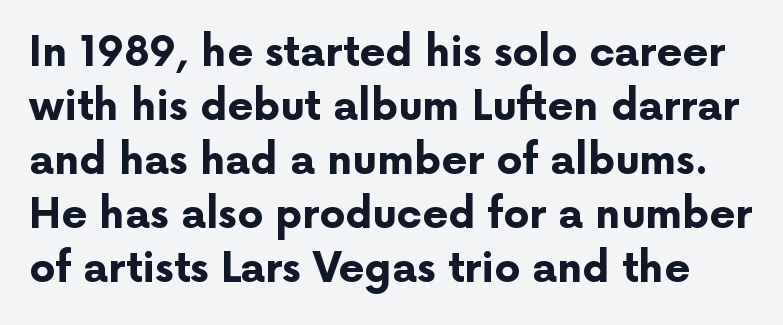
The image shows 41 px bold sans-serif type, upright; set normal line spacing (1.32x), normal letter spacing, not underlined; low stroke contrast and a medium x-height.
